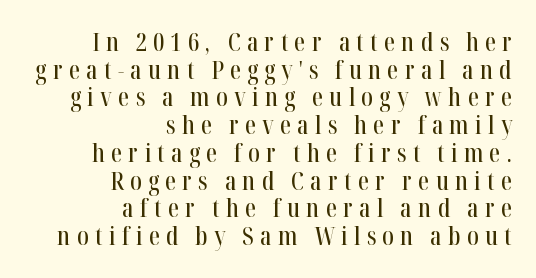
Q: Is the text italic (slanted)? A: No, it is upright.
Q: Is the text underlined? A: No.
Q: How is the paragraph aligned? A: Right-aligned.
Q: Is the spacing between letters normal or unusually wide? A: Unusually wide.
Q: Is the spacing between lines tight, normal or loose? A: Tight.
